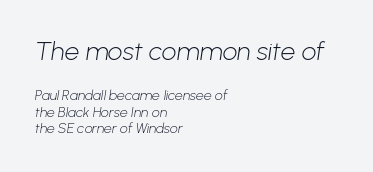
Q: Is the text bold? A: No.
Q: Is the text underlined? A: No.
Q: How is the paragraph aligned? A: Left-aligned.
Q: Is the spacing between letters normal or unusually wide? A: Normal.
Q: Which block of text is set in a larger size, the first (top) or the second (bottom)? A: The first (top) one.
